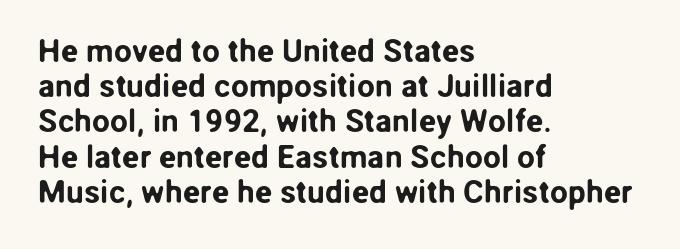
The image shows 32 px sans-serif type, upright; set left-aligned, tight line spacing (1.1x), normal letter spacing, not underlined; low stroke contrast and a medium x-height.
